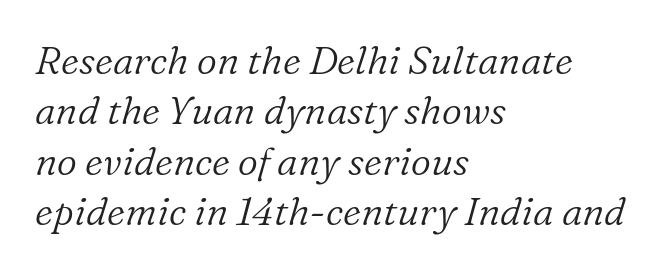
Q: Is the text bold? A: No.
Q: Is the text italic (slanted)? A: Yes, it leans right by about 16 degrees.
Q: Is the typeface a serif or a sans-serif typeface? A: Serif.
Q: Is the text underlined? A: No.
Q: How is the paragraph aligned? A: Left-aligned.
Q: Is the spacing between letters normal or unusually wide? A: Normal.
Q: Is the spacing between lines tight, normal or loose? A: Normal.
Q: Width (condensed, normal, or wide)? A: Normal.
Q: Stroke contrast? A: Low.
Q: x-height? A: Medium.
Q: Monospaced? A: No.
